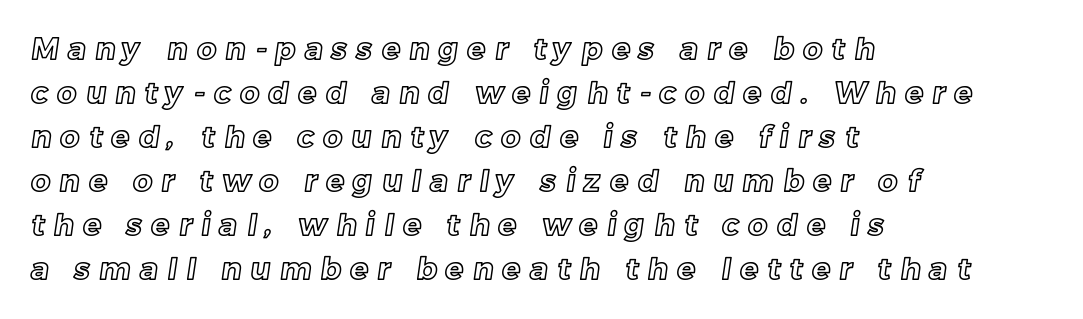
The passage shown is not underscored anywhere. In terms of leading, this rendering sits right in the middle. Horizontal alignment here is leftward, the default for most running prose. The letters advance in unequal steps, a hallmark of proportional type. The tracking jumps out immediately: characters are airy and widely separated.
